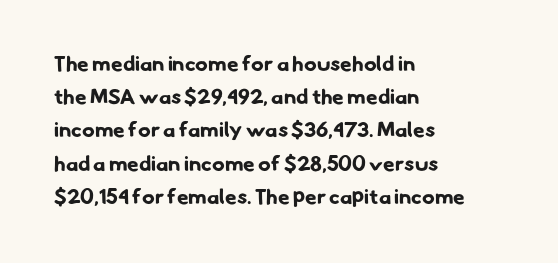
Q: Is the text bold? A: Yes.
Q: Is the text underlined? A: No.
Q: How is the paragraph aligned? A: Left-aligned.
Q: Is the spacing between letters normal or unusually wide? A: Normal.
Q: Is the spacing between lines tight, normal or loose? A: Normal.
